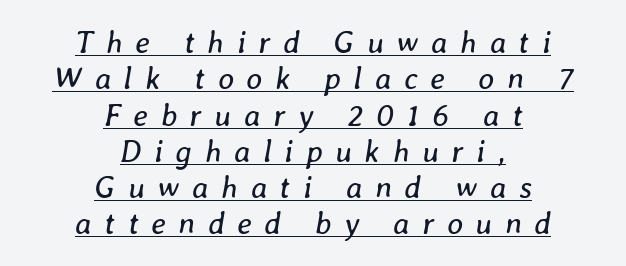
The image shows 31 px regular-weight type, italic (leaning right); set centered, line spacing 1.17x, unusually wide letter spacing (+0.41 em), underlined; low stroke contrast and a medium x-height.
